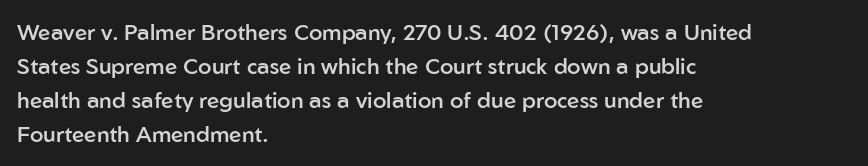
{"italic": "no", "bold": "semi", "underline": "no", "align": "left", "line_spacing": "normal", "line_spacing_ratio": 1.55, "letter_spacing": "normal", "letter_spacing_em": 0.0, "glyph_px": 22}
